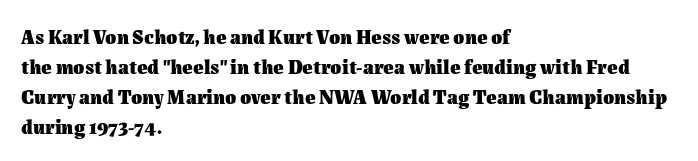
Q: Is the text bold? A: Yes.
Q: Is the text italic (slanted)? A: No, it is upright.
Q: Is the text underlined? A: No.
Q: How is the paragraph aligned? A: Left-aligned.
Q: Is the spacing between letters normal or unusually wide? A: Normal.
Q: Is the spacing between lines tight, normal or loose? A: Normal.
